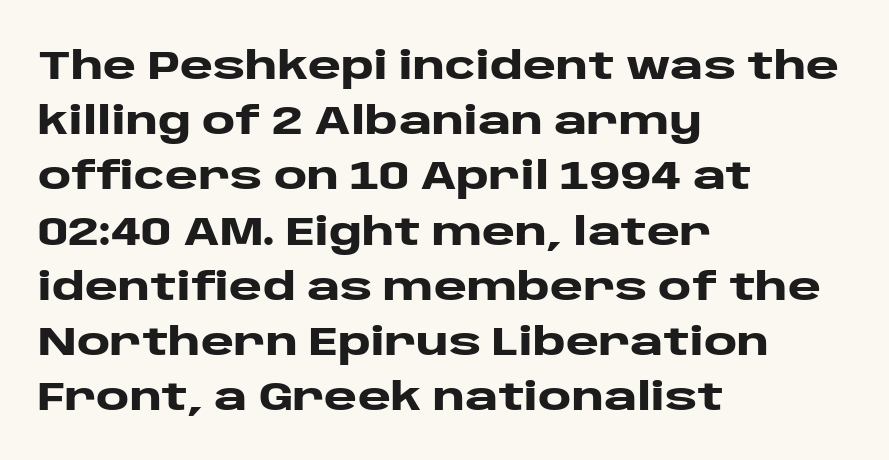
The image shows 40 px heavy, wide sans-serif type, upright; set left-aligned, normal line spacing (1.38x), normal letter spacing, not underlined; low stroke contrast and a large x-height.
